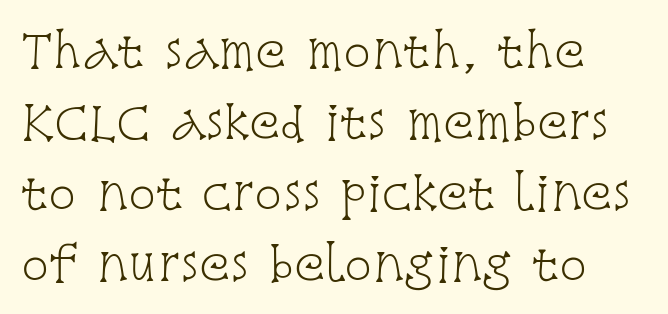
Q: Is the text bold? A: No.
Q: Is the text italic (slanted)? A: No, it is upright.
Q: Is the typeface a serif or a sans-serif typeface? A: Serif.
Q: Is the text underlined? A: No.
Q: Is the spacing between letters normal or unusually wide? A: Normal.
Q: Is the spacing between lines tight, normal or loose? A: Normal.
Q: Width (condensed, normal, or wide)? A: Condensed.
Q: Stroke contrast? A: Low.
Q: x-height? A: Large.
Q: Monospaced? A: No.
